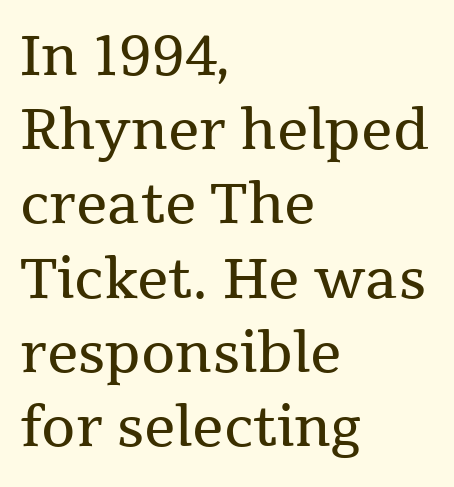
{"serif": "yes", "italic": "no", "bold": "no", "weight": "regular", "width": "normal", "stroke_contrast": "medium", "x_height": "medium", "monospaced": "no", "underline": "no", "align": "left", "line_spacing": "normal", "line_spacing_ratio": 1.35, "letter_spacing": "normal", "letter_spacing_em": 0.0, "glyph_px": 55}
